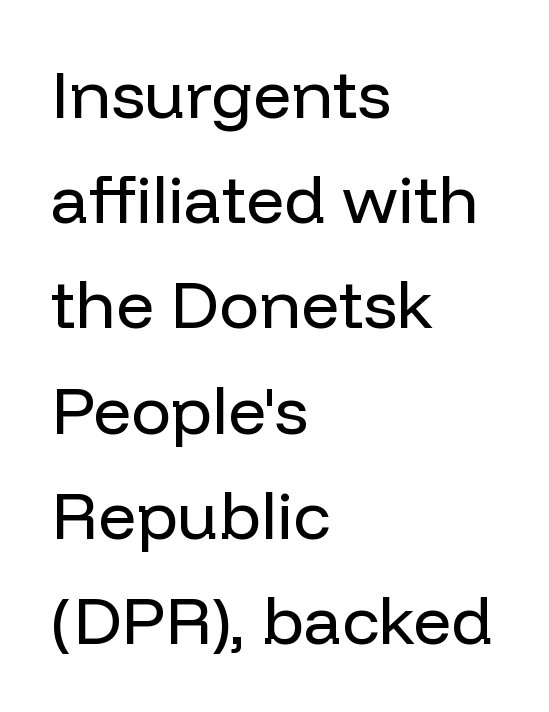
The image shows 67 px regular-weight sans-serif type, upright; set left-aligned, normal line spacing (1.57x), normal letter spacing, not underlined; low stroke contrast and a medium x-height.
